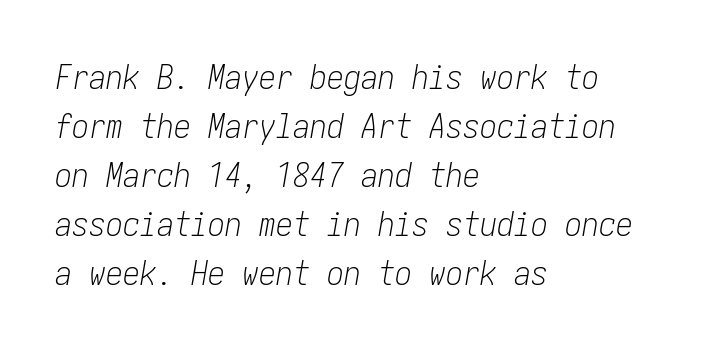
The image shows 34 px light, condensed type, italic (leaning right); set left-aligned, normal line spacing (1.44x), normal letter spacing, not underlined; low stroke contrast and a medium x-height.
